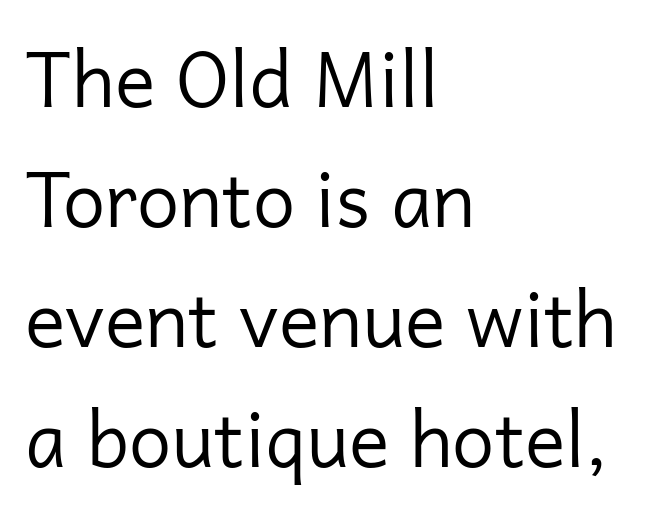
Q: Is the text bold? A: No.
Q: Is the text italic (slanted)? A: No, it is upright.
Q: Is the typeface a serif or a sans-serif typeface? A: Sans-serif.
Q: Is the text underlined? A: No.
Q: How is the paragraph aligned? A: Left-aligned.
Q: Is the spacing between letters normal or unusually wide? A: Normal.
Q: Is the spacing between lines tight, normal or loose? A: Normal.
Q: Width (condensed, normal, or wide)? A: Normal.
Q: Stroke contrast? A: Low.
Q: x-height? A: Medium.
Q: Monospaced? A: No.
